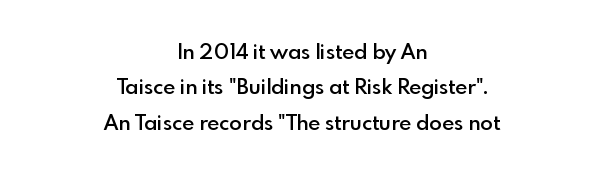
The image shows 21 px text type, upright; set centered, normal line spacing (1.69x), normal letter spacing, not underlined.
